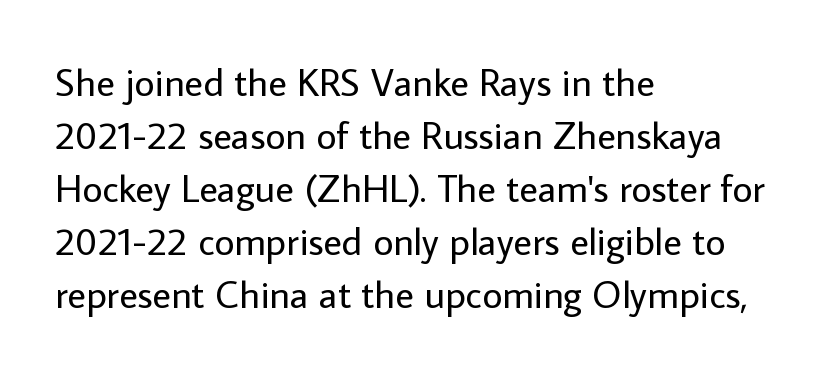
Nobody touched the tracking dial on this one. Ascenders rise straight up at ninety degrees. The typeface has the unassuming heft of standard copy or less. Reading down the column, the eye jumps a familiar distance to each next line. Spacing verdict: proportional, widths tailored to each character.
